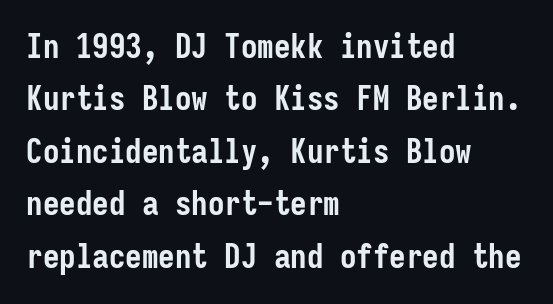
{"serif": "no", "italic": "no", "bold": "yes", "weight": "semibold", "width": "condensed", "stroke_contrast": "low", "x_height": "medium", "monospaced": "yes", "underline": "no", "align": "left", "line_spacing": "normal", "line_spacing_ratio": 1.59, "letter_spacing": "normal", "letter_spacing_em": 0.0, "glyph_px": 33}
